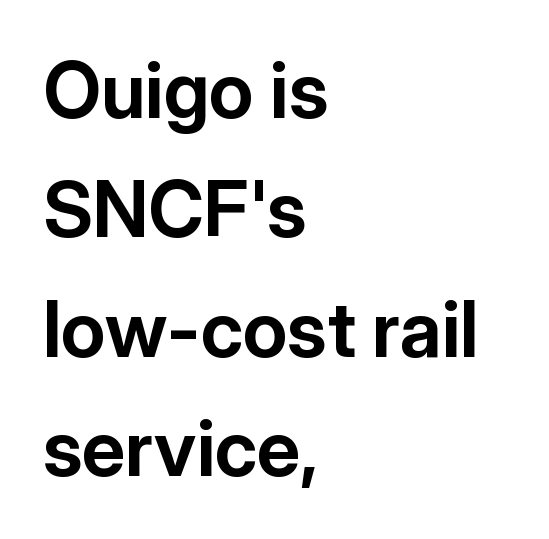
Q: Is the text bold? A: Yes.
Q: Is the text italic (slanted)? A: No, it is upright.
Q: Is the typeface a serif or a sans-serif typeface? A: Sans-serif.
Q: Is the text underlined? A: No.
Q: How is the paragraph aligned? A: Left-aligned.
Q: Is the spacing between letters normal or unusually wide? A: Normal.
Q: Is the spacing between lines tight, normal or loose? A: Normal.
Q: Width (condensed, normal, or wide)? A: Normal.
Q: Stroke contrast? A: Low.
Q: x-height? A: Medium.
Q: Monospaced? A: No.
